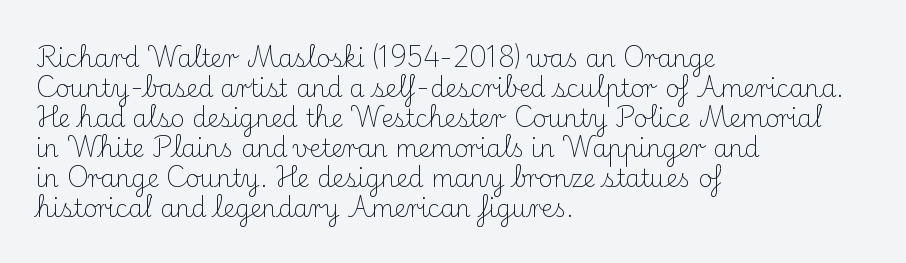
Q: Is the text bold? A: No.
Q: Is the text italic (slanted)? A: No, it is upright.
Q: Is the text underlined? A: No.
Q: How is the paragraph aligned? A: Left-aligned.
Q: Is the spacing between letters normal or unusually wide? A: Normal.
Q: Is the spacing between lines tight, normal or loose? A: Normal.
